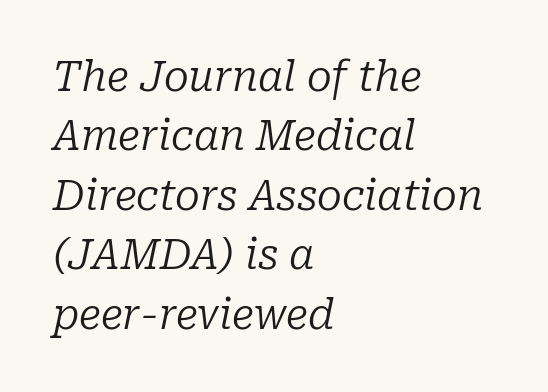
Spacing verdict: proportional, widths tailored to each character. A typesetter would call this zero additional tracking. The type family on display is of the serif kind. On a weight scale, this lands at 450 or below. An italicized treatment has been applied to the whole sample.
